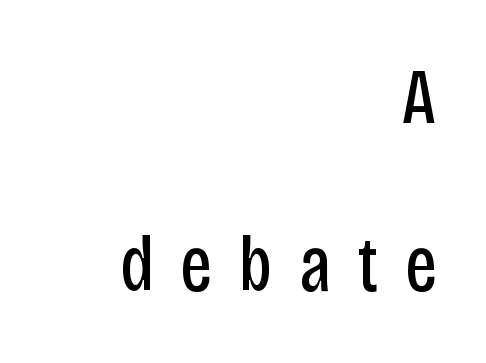
Compared with a typical body face, this is equally light or lighter still. Letters rest on an invisible, unmarked baseline. Each letter keeps its own natural width here, so spacing adapts to shape. The rendering anchors every line to the right-hand side.
